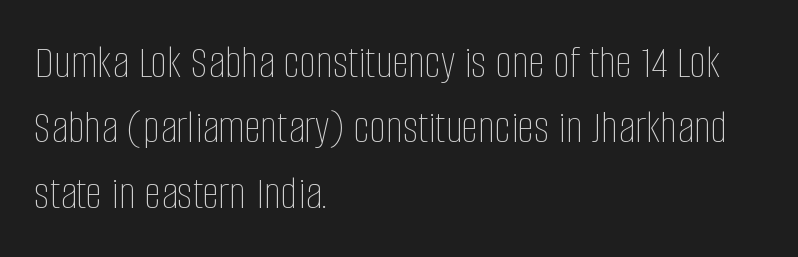
Q: Is the text bold? A: No.
Q: Is the text italic (slanted)? A: No, it is upright.
Q: Is the text underlined? A: No.
Q: How is the paragraph aligned? A: Left-aligned.
Q: Is the spacing between letters normal or unusually wide? A: Normal.
Q: Is the spacing between lines tight, normal or loose? A: Normal.
Q: Width (condensed, normal, or wide)? A: Condensed.
Q: Stroke contrast? A: Low.
Q: x-height? A: Large.
Q: Monospaced? A: No.
